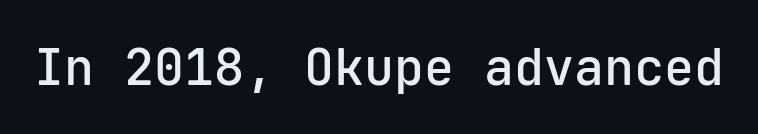
No word sits above an underline. Is this a fixed-width face? Yes — each glyph sits in an identical cell. The specimen reads as upright at a glance. Unlike a traditional serif, this face leaves its strokes unadorned. Caption: standard tracking, unaltered. Weight: semibold (demi).
